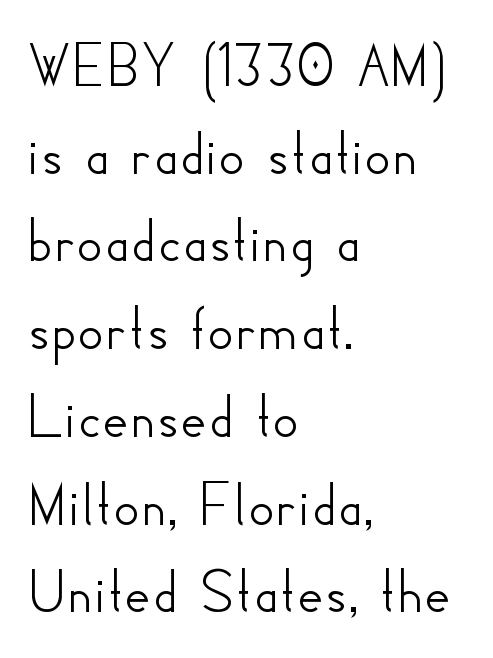
In CSS terms this would be text-align: left. In terms of letterspacing, this is plain default setting. The letters carry no serifs — their stems end cleanly without finishing strokes. Quick note: not italic, upright. The rendering uses natural spacing where letterforms have individual widths.
